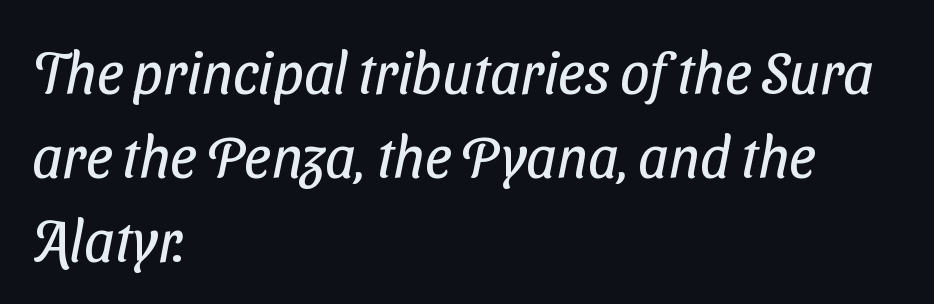
The typesetting does not lean heavy: it is not bold. Check the space under the baseline: it is left empty. Observe the absence of serifs on each vertical stroke in this sample. The leading is moderate, giving the passage an even texture. The letterforms sit shoulder to shoulder at normal distance.
